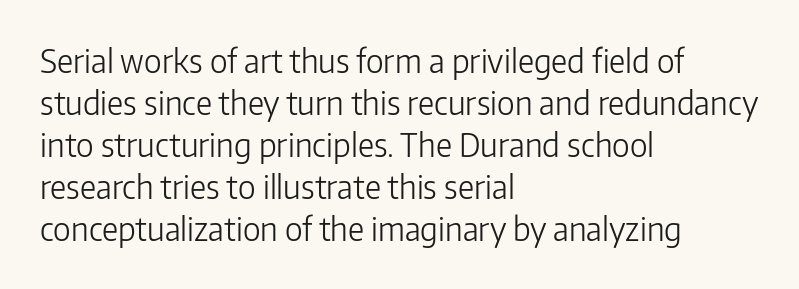
The letters stand straight up with perfectly vertical stems. The typesetter chose a ragged-right arrangement here. Each letter's strokes conclude bluntly, with no projecting serifs. Descenders are the only things crossing below the line.
